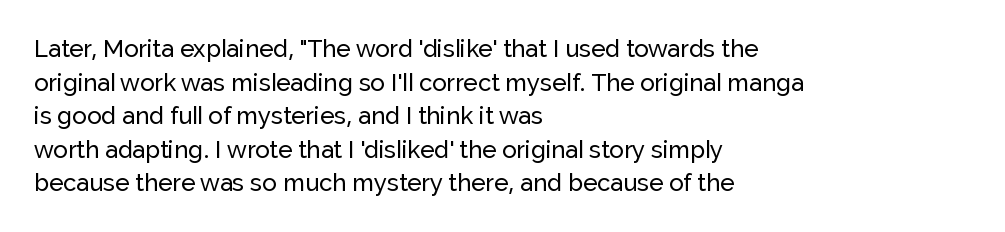
Q: Is the text italic (slanted)? A: No, it is upright.
Q: Is the text underlined? A: No.
Q: How is the paragraph aligned? A: Left-aligned.
Q: Is the spacing between letters normal or unusually wide? A: Normal.
Q: Is the spacing between lines tight, normal or loose? A: Normal.
